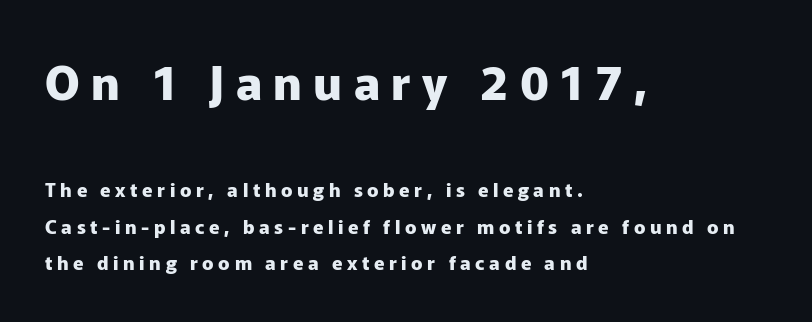
These lines carry a lot of weight — the face is fully bold. In this sample the first text group is rendered at the bigger scale. Line beginnings align vertically; line endings do not. Plain, unruled lines of type. The specimen reads as upright at a glance. These lines stand farther apart than default settings would place them.
